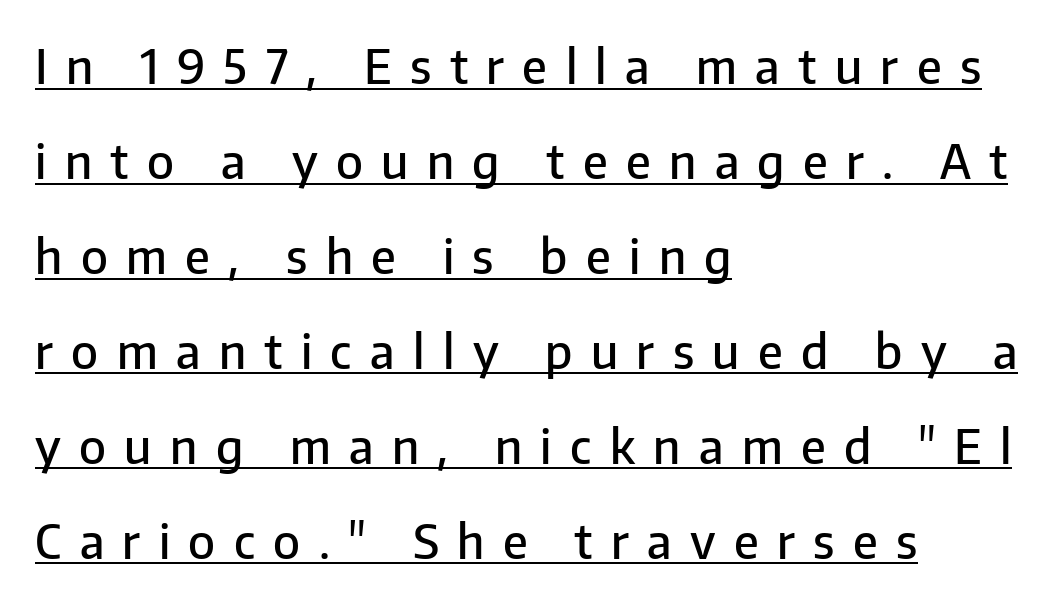
Teacher's note: observe the even left margin — that is flush-left alignment. Summary of weight: moderately heavy, a semibold. Rows of type keep a wide berth in the vertical direction. The face used here is a sans, in the tradition of grotesques and geometrics. Someone cranked the tracking dial way up on this one. The rendering uses natural spacing where letterforms have individual widths.
